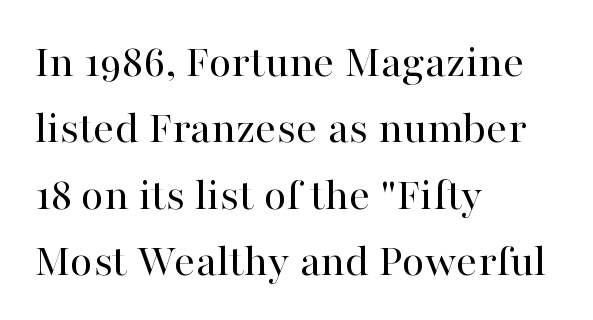
{"serif": "yes", "italic": "no", "bold": "no", "weight": "regular", "width": "normal", "stroke_contrast": "high", "x_height": "medium", "monospaced": "no", "underline": "no", "align": "left", "line_spacing": "normal", "line_spacing_ratio": 1.41, "letter_spacing": "normal", "letter_spacing_em": 0.0, "glyph_px": 47}
